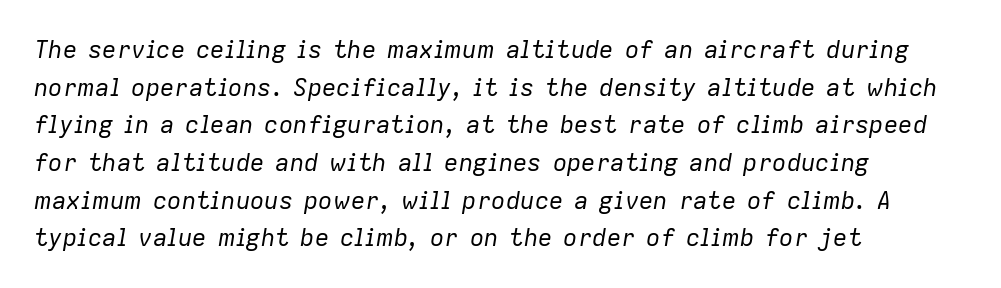
Q: Is the text bold? A: No.
Q: Is the text italic (slanted)? A: Yes, it leans right by about 9 degrees.
Q: Is the text underlined? A: No.
Q: How is the paragraph aligned? A: Left-aligned.
Q: Is the spacing between letters normal or unusually wide? A: Normal.
Q: Is the spacing between lines tight, normal or loose? A: Normal.
